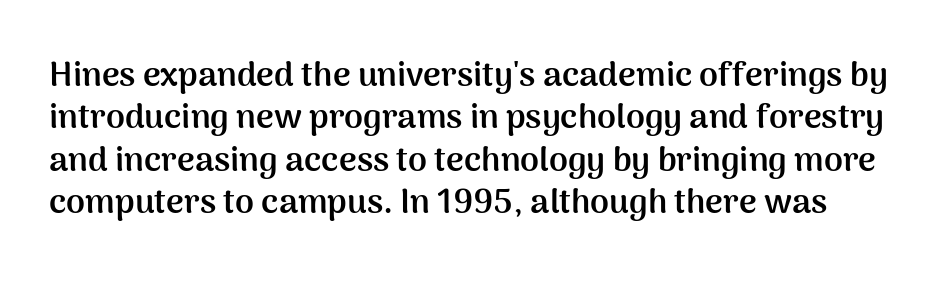
Characters follow at the spacing the type designer built in. Descenders hang freely into open space. Proportional: the letters do not fall into vertical columns. Upright lettering throughout. Is the type bold? Yes — the strokes are clearly thick and heavy.
